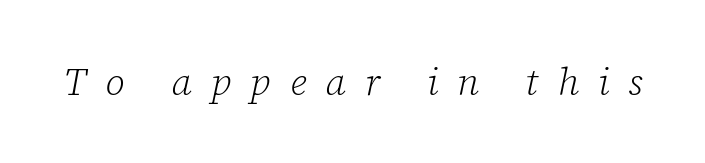
Q: Is the text bold? A: No.
Q: Is the text italic (slanted)? A: Yes, it leans right by about 12 degrees.
Q: Is the typeface a serif or a sans-serif typeface? A: Serif.
Q: Is the text underlined? A: No.
Q: Is the spacing between letters normal or unusually wide? A: Unusually wide.
Q: Width (condensed, normal, or wide)? A: Normal.
Q: Stroke contrast? A: Low.
Q: x-height? A: Medium.
Q: Monospaced? A: No.
